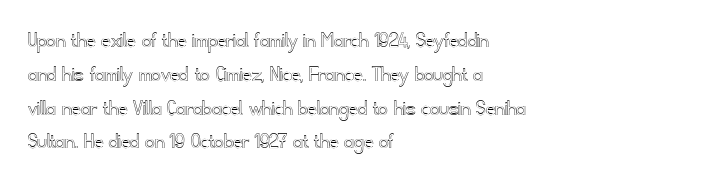
{"italic": "no", "underline": "no", "align": "left", "line_spacing": "normal", "line_spacing_ratio": 1.47, "letter_spacing": "normal", "letter_spacing_em": 0.0, "glyph_px": 23}
